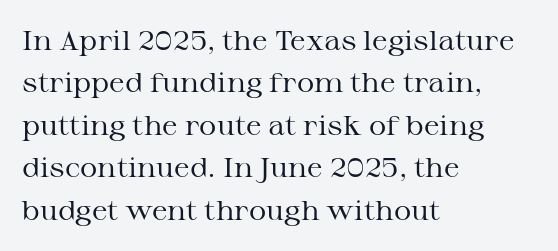
Characters follow at the spacing the type designer built in. Where is the straight margin? On the left. Weight: regular or lighter. Check the space under the baseline: it is left empty. Each new line begins a customary step beneath the previous one.
